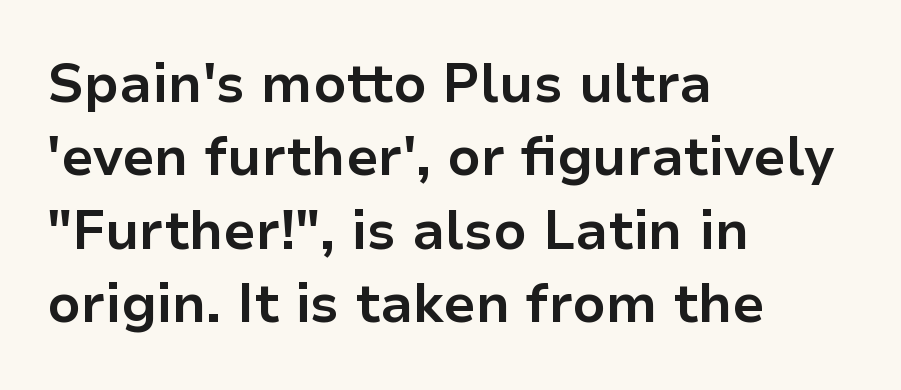
Q: Is the text bold? A: Yes.
Q: Is the text italic (slanted)? A: No, it is upright.
Q: Is the typeface a serif or a sans-serif typeface? A: Sans-serif.
Q: Is the text underlined? A: No.
Q: How is the paragraph aligned? A: Left-aligned.
Q: Is the spacing between letters normal or unusually wide? A: Normal.
Q: Is the spacing between lines tight, normal or loose? A: Normal.
Q: Width (condensed, normal, or wide)? A: Normal.
Q: Stroke contrast? A: Low.
Q: x-height? A: Medium.
Q: Monospaced? A: No.
